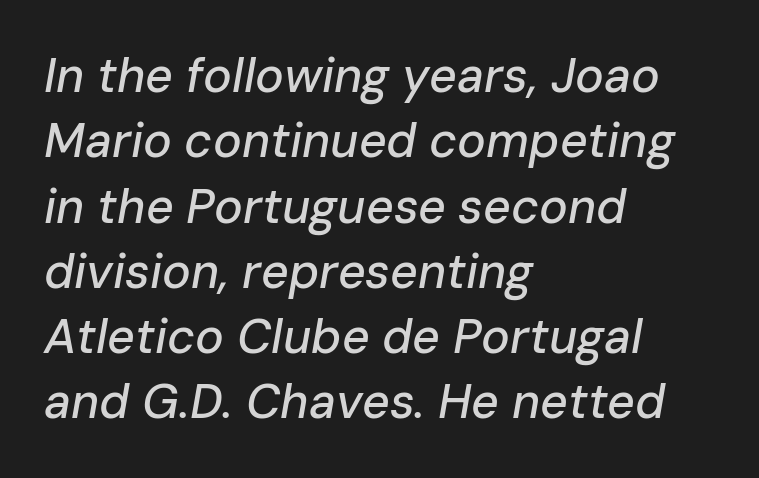
{"italic": "yes", "lean": "right", "slant_degrees": 10, "width": "normal", "stroke_contrast": "low", "x_height": "medium", "monospaced": "no", "underline": "no", "align": "left", "line_spacing": "normal", "line_spacing_ratio": 1.36, "letter_spacing": "normal", "letter_spacing_em": 0.0, "glyph_px": 48}
